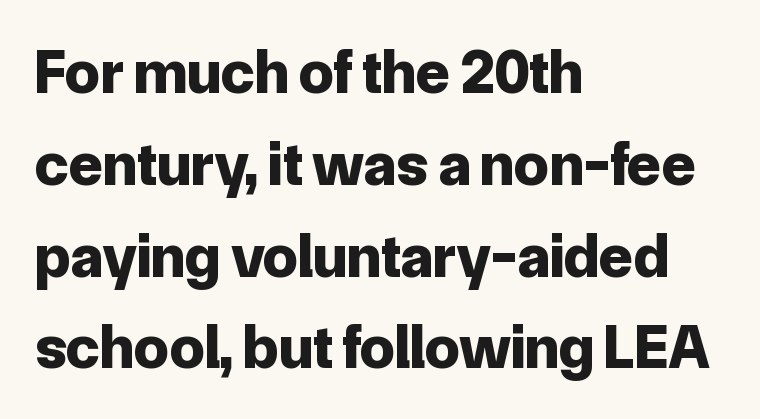
The image shows 62 px bold sans-serif type, upright; set left-aligned, normal line spacing (1.48x), normal letter spacing, not underlined; low stroke contrast and a medium x-height.
